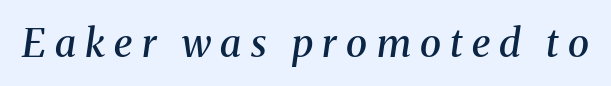
The image shows 39 px semibold serif type, italic (leaning right); set unusually wide letter spacing (+0.24 em), not underlined; medium stroke contrast and a medium x-height.
